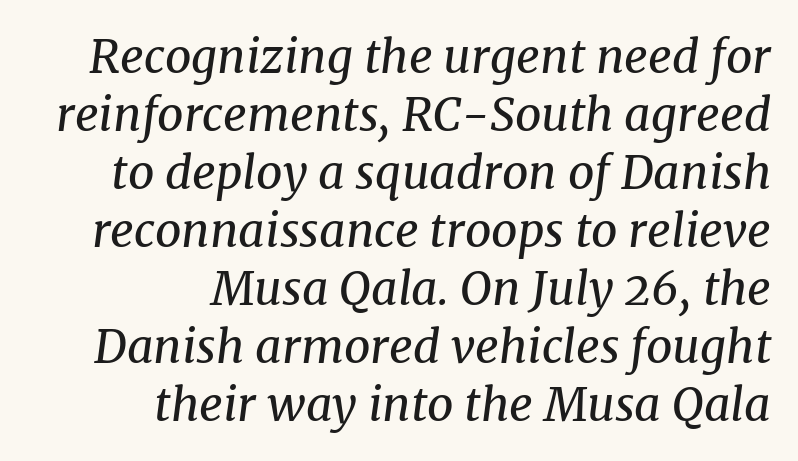
The image shows 46 px regular-weight serif type, italic (leaning right); set right-aligned, normal line spacing (1.26x), normal letter spacing, not underlined; medium stroke contrast and a medium x-height.
